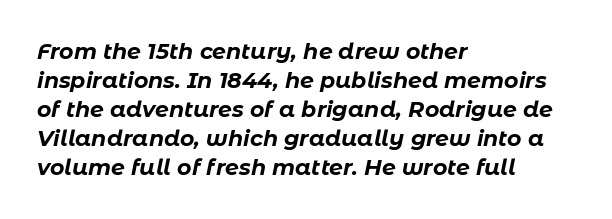
{"italic": "yes", "lean": "right", "slant_degrees": 11, "bold": "yes", "underline": "no", "align": "left", "line_spacing": "normal", "line_spacing_ratio": 1.32, "letter_spacing": "normal", "letter_spacing_em": 0.0, "glyph_px": 22}
